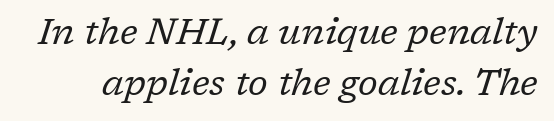
Q: Is the text bold? A: No.
Q: Is the text italic (slanted)? A: Yes, it leans right by about 17 degrees.
Q: Is the typeface a serif or a sans-serif typeface? A: Serif.
Q: Is the text underlined? A: No.
Q: Is the spacing between letters normal or unusually wide? A: Normal.
Q: Is the spacing between lines tight, normal or loose? A: Normal.
Q: Width (condensed, normal, or wide)? A: Normal.
Q: Stroke contrast? A: Low.
Q: x-height? A: Medium.
Q: Monospaced? A: No.
